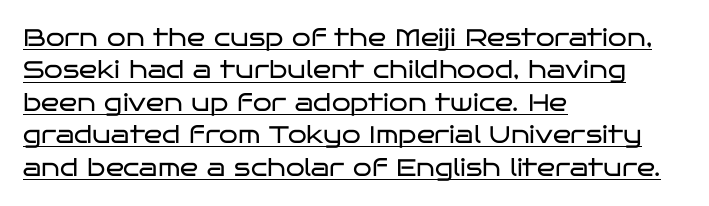
Q: Is the text bold? A: No.
Q: Is the text italic (slanted)? A: No, it is upright.
Q: Is the text underlined? A: Yes.
Q: How is the paragraph aligned? A: Left-aligned.
Q: Is the spacing between letters normal or unusually wide? A: Normal.
Q: Is the spacing between lines tight, normal or loose? A: Normal.
